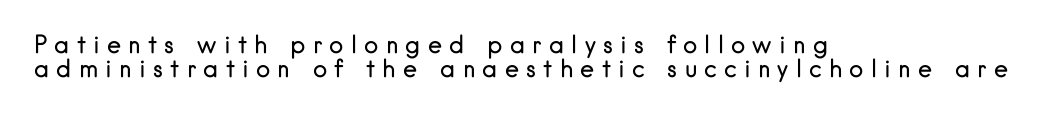
The image shows 24 px text type, upright; set left-aligned, tight line spacing (1.02x), unusually wide letter spacing (+0.3 em), not underlined.
